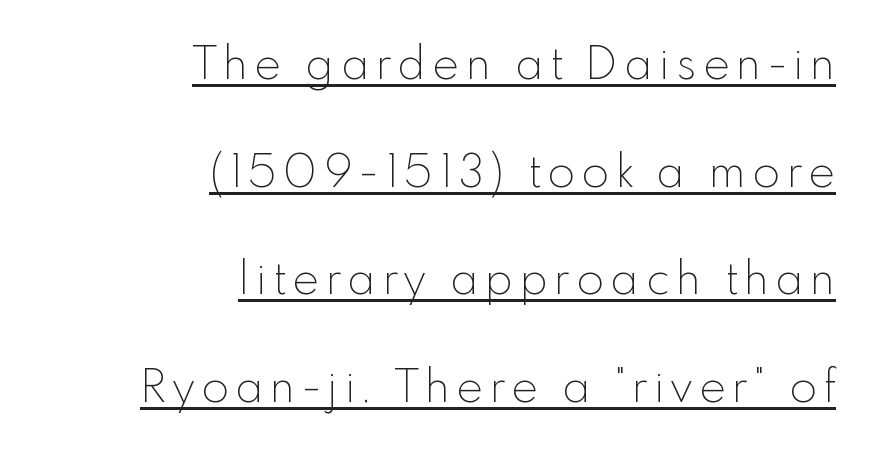
Q: Is the text bold? A: No.
Q: Is the text italic (slanted)? A: No, it is upright.
Q: Is the typeface a serif or a sans-serif typeface? A: Sans-serif.
Q: Is the text underlined? A: Yes.
Q: How is the paragraph aligned? A: Right-aligned.
Q: Is the spacing between lines tight, normal or loose? A: Loose.
Q: Width (condensed, normal, or wide)? A: Normal.
Q: x-height? A: Small.
Q: Monospaced? A: No.
